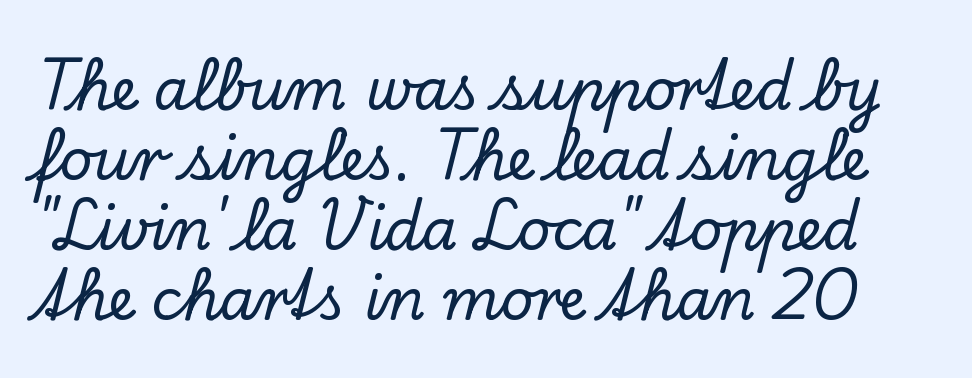
{"serif": "yes", "width": "normal", "stroke_contrast": "low", "x_height": "small", "monospaced": "no", "underline": "no", "line_spacing_ratio": 1.23, "letter_spacing": "normal", "letter_spacing_em": 0.0, "glyph_px": 57}
